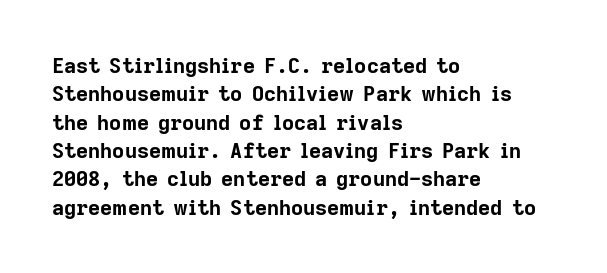
The lines in this sample share a left origin and differ only in where they stop. The block of text has a typical density, with ordinary space between rows. Posture: upright roman. The characters look thick and weighty, a clear bold. Letters rest on an invisible, unmarked baseline. There is no visible air inserted between adjacent glyphs.
